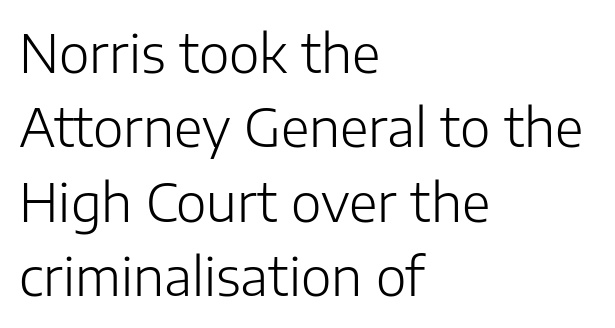
Q: Is the text bold? A: No.
Q: Is the text italic (slanted)? A: No, it is upright.
Q: Is the typeface a serif or a sans-serif typeface? A: Sans-serif.
Q: Is the text underlined? A: No.
Q: How is the paragraph aligned? A: Left-aligned.
Q: Is the spacing between letters normal or unusually wide? A: Normal.
Q: Is the spacing between lines tight, normal or loose? A: Normal.
Q: Width (condensed, normal, or wide)? A: Normal.
Q: Stroke contrast? A: Low.
Q: x-height? A: Medium.
Q: Monospaced? A: No.
